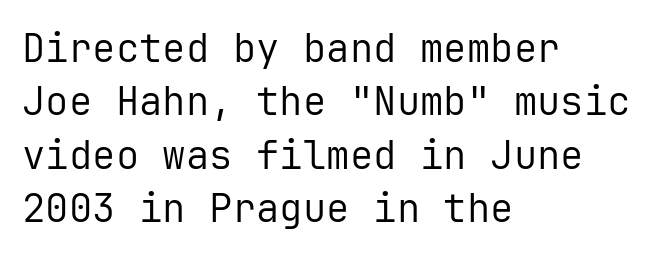
The image shows 39 px regular-weight sans-serif type, upright, monospaced; set left-aligned, normal line spacing (1.37x), normal letter spacing, not underlined; low stroke contrast and a medium x-height.
